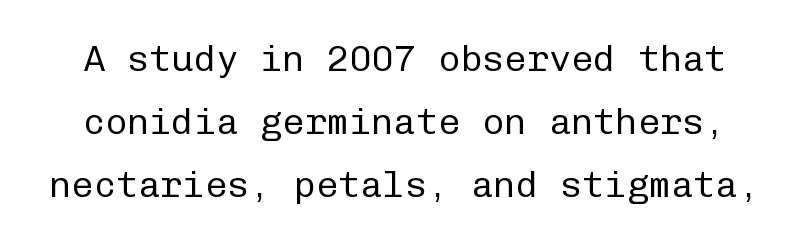
{"serif": "no", "italic": "no", "bold": "no", "weight": "regular", "width": "normal", "stroke_contrast": "low", "x_height": "medium", "monospaced": "yes", "underline": "no", "line_spacing": "normal", "line_spacing_ratio": 1.7, "letter_spacing": "normal", "letter_spacing_em": 0.0, "glyph_px": 37}
